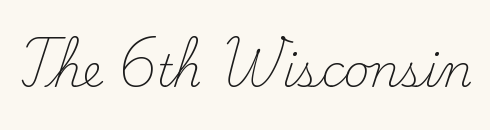
These glyphs show unthickened strokes, regular width or finer. The specimen omits any rule beneath the text block's lines. Is this a sans? No — the strokes have serifs. The letters advance in unequal steps, a hallmark of proportional type.
